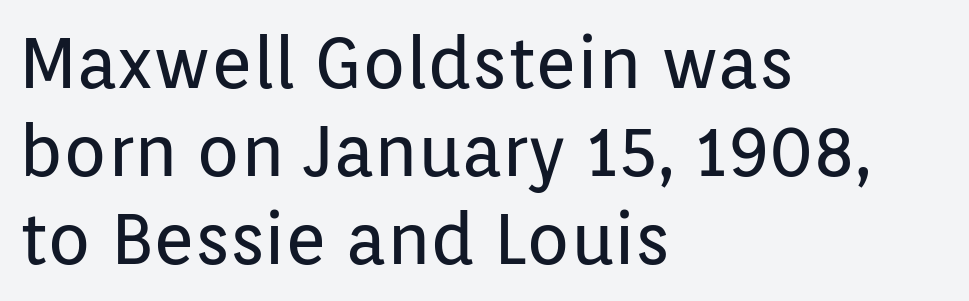
The image shows 71 px regular-weight sans-serif type, upright; set left-aligned, line spacing 1.24x, normal letter spacing, not underlined; low stroke contrast and a medium x-height.
